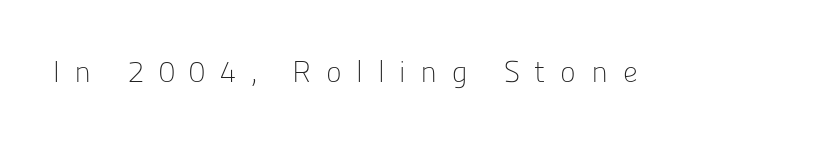
{"serif": "no", "italic": "no", "bold": "no", "weight": "light", "width": "normal", "stroke_contrast": "low", "x_height": "medium", "monospaced": "no", "underline": "no", "letter_spacing": "wide", "letter_spacing_em": 0.49, "glyph_px": 30}
